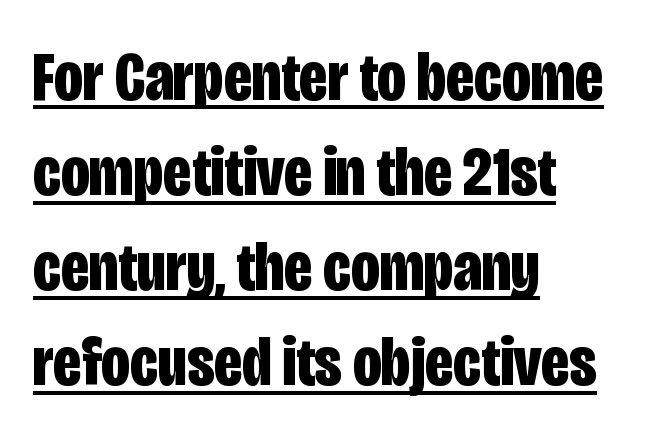
{"serif": "no", "italic": "no", "bold": "yes", "weight": "bold", "width": "condensed", "stroke_contrast": "low", "x_height": "large", "monospaced": "no", "underline": "yes", "align": "left", "line_spacing": "normal", "line_spacing_ratio": 1.34, "letter_spacing": "normal", "letter_spacing_em": 0.0, "glyph_px": 71}
